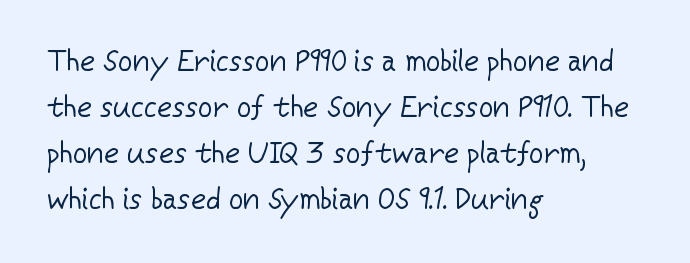
Q: Is the text bold? A: No.
Q: Is the text italic (slanted)? A: No, it is upright.
Q: Is the typeface a serif or a sans-serif typeface? A: Sans-serif.
Q: Is the text underlined? A: No.
Q: How is the paragraph aligned? A: Left-aligned.
Q: Is the spacing between letters normal or unusually wide? A: Normal.
Q: Is the spacing between lines tight, normal or loose? A: Normal.
Q: Width (condensed, normal, or wide)? A: Normal.
Q: Stroke contrast? A: Low.
Q: x-height? A: Medium.
Q: Monospaced? A: No.
